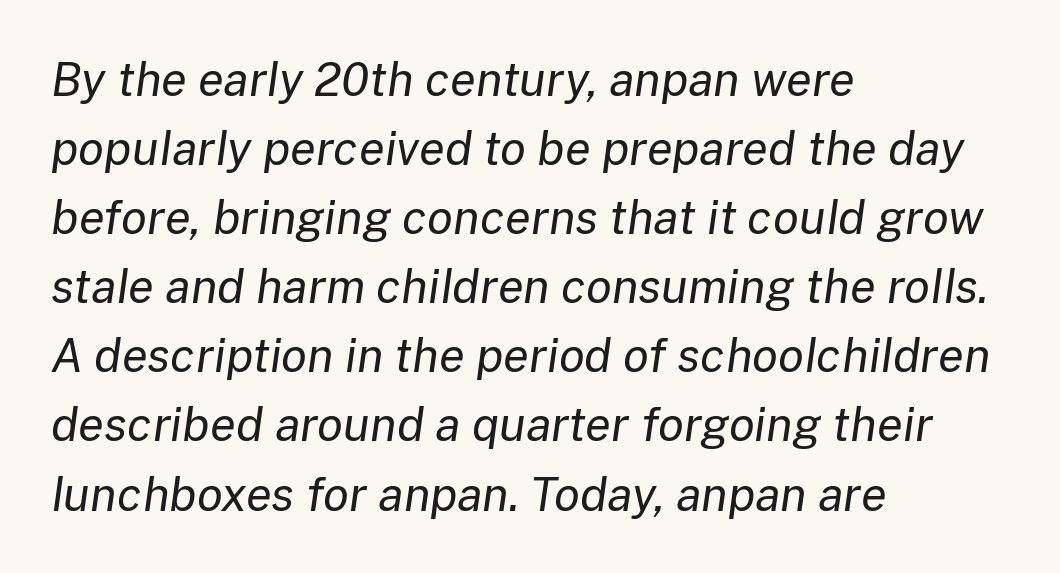
{"italic": "yes", "lean": "right", "slant_degrees": 8, "bold": "no", "weight": "regular", "width": "normal", "stroke_contrast": "low", "x_height": "medium", "monospaced": "no", "underline": "no", "align": "left", "line_spacing": "normal", "line_spacing_ratio": 1.47, "letter_spacing": "normal", "letter_spacing_em": 0.0, "glyph_px": 47}
